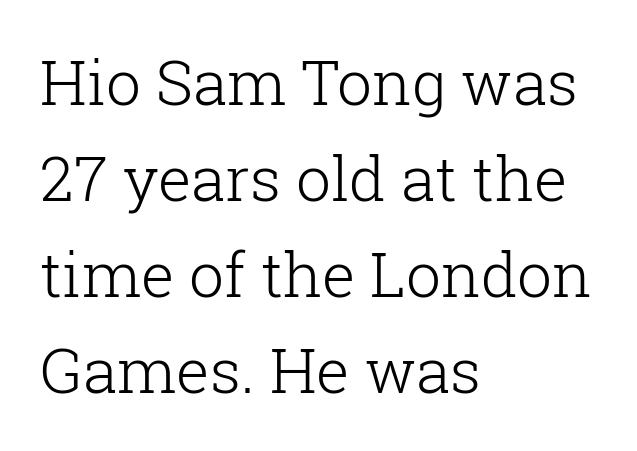
Reading down the column, the eye jumps a familiar distance to each next line. Small tapered or slab feet sit at the stroke ends, so this counts as serif. Underlining? Definitely not there. This reads as an unemphasized weight, regular at the heaviest.
